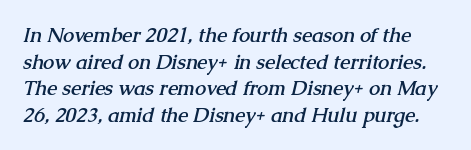
A clean baseline with only descenders dipping below it. Compared with an ordinary text face, these strokes are far heavier — a full bold. Does the leading feel generous? No, just average. Here the glyphs are tracked normally, forming tight word shapes.
